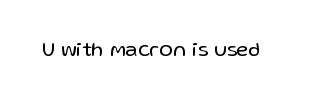
{"italic": "no", "bold": "no", "underline": "no", "letter_spacing": "normal", "letter_spacing_em": 0.0, "glyph_px": 21}
